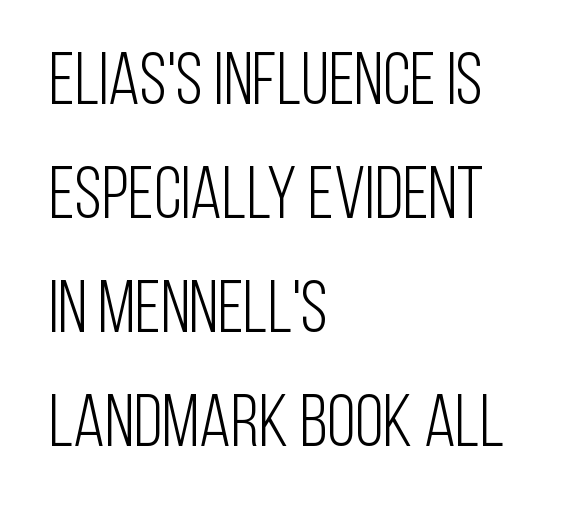
The image shows 73 px light, condensed sans-serif type, upright; set left-aligned, normal line spacing (1.56x), normal letter spacing, not underlined; low stroke contrast and a large x-height.
